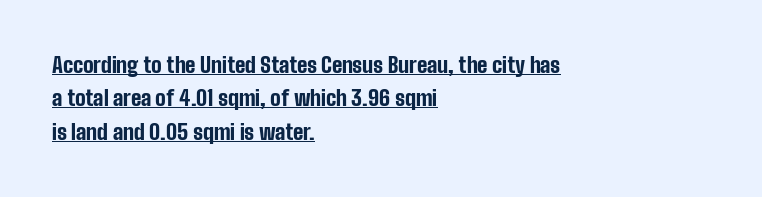
The image shows 21 px bold type, upright; set left-aligned, normal line spacing (1.59x), normal letter spacing, underlined.
